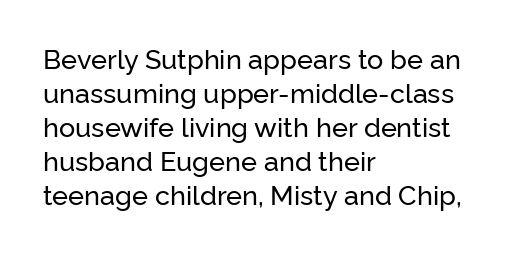
The image shows 27 px text type, upright; set left-aligned, normal line spacing (1.26x), normal letter spacing, not underlined.
